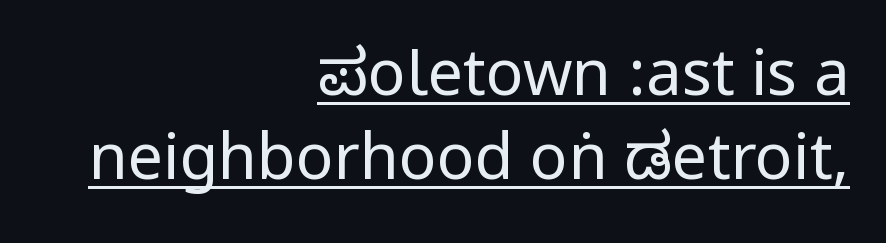
The image shows 63 px regular-weight, condensed sans-serif type, upright; set right-aligned, normal line spacing (1.34x), normal letter spacing, underlined; low stroke contrast.
